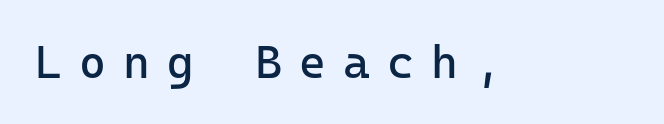
The image shows 46 px regular-weight sans-serif type, upright, monospaced; set unusually wide letter spacing (+0.37 em), not underlined; low stroke contrast and a medium x-height.
